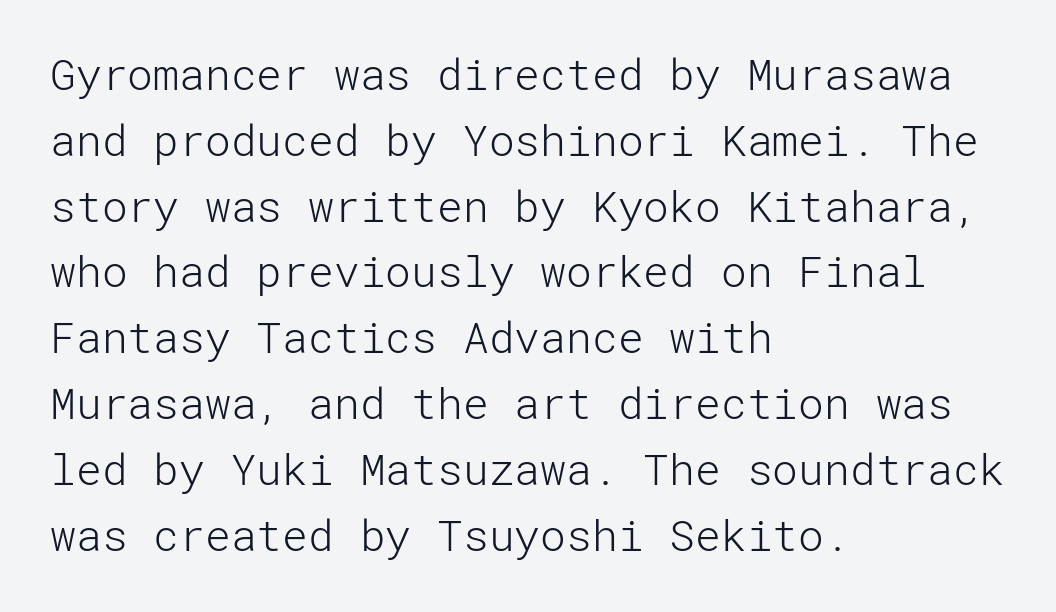
Q: Is the text bold? A: No.
Q: Is the text italic (slanted)? A: No, it is upright.
Q: Is the typeface a serif or a sans-serif typeface? A: Sans-serif.
Q: Is the text underlined? A: No.
Q: How is the paragraph aligned? A: Left-aligned.
Q: Is the spacing between letters normal or unusually wide? A: Normal.
Q: Is the spacing between lines tight, normal or loose? A: Normal.
Q: Width (condensed, normal, or wide)? A: Normal.
Q: Stroke contrast? A: Low.
Q: x-height? A: Medium.
